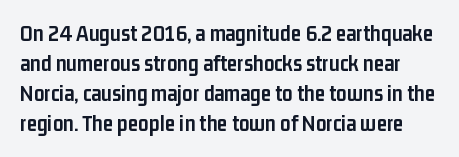
The image shows 23 px bold type, upright; set normal line spacing (1.31x), normal letter spacing, not underlined.
